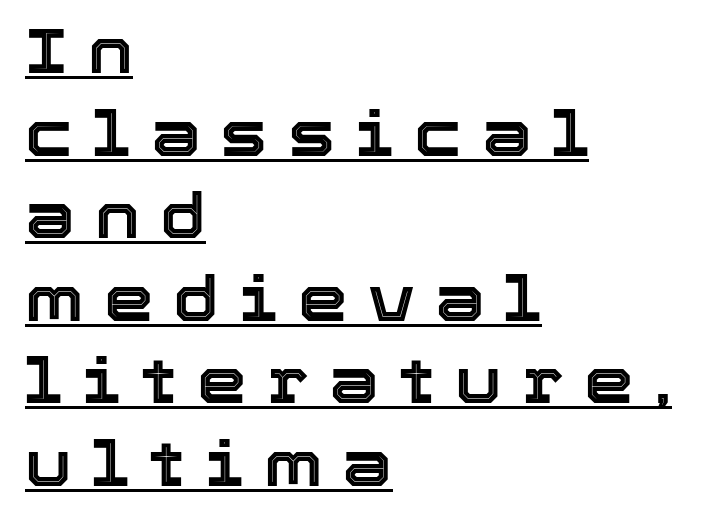
{"italic": "no", "width": "normal", "x_height": "medium", "monospaced": "no", "underline": "yes", "align": "left", "line_spacing": "normal", "line_spacing_ratio": 1.31, "letter_spacing": "wide", "letter_spacing_em": 0.32, "glyph_px": 63}
